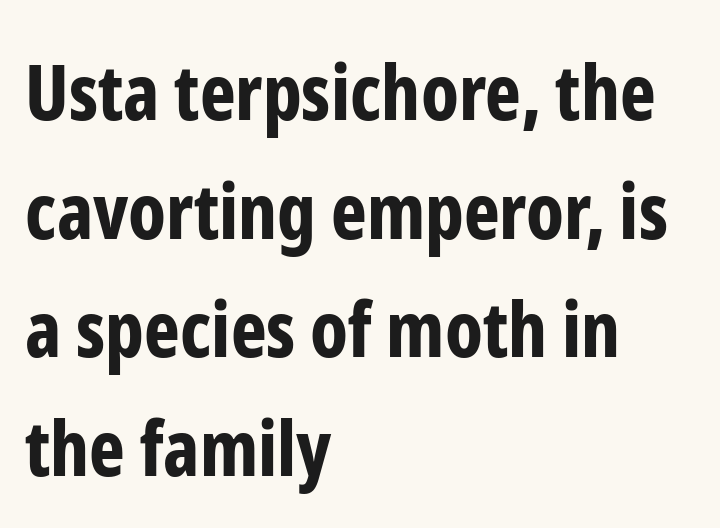
The image shows 76 px bold, condensed sans-serif type, upright; set left-aligned, normal line spacing (1.56x), normal letter spacing, not underlined; low stroke contrast and a medium x-height.
